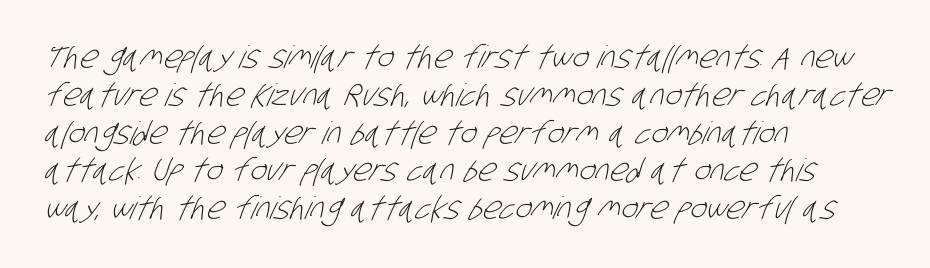
Layout note: lines flush left. No extra ink here — the face is not bold. The passage shown is not underscored anywhere. Is the letter spacing exaggerated? No — it looks like the ordinary default.
